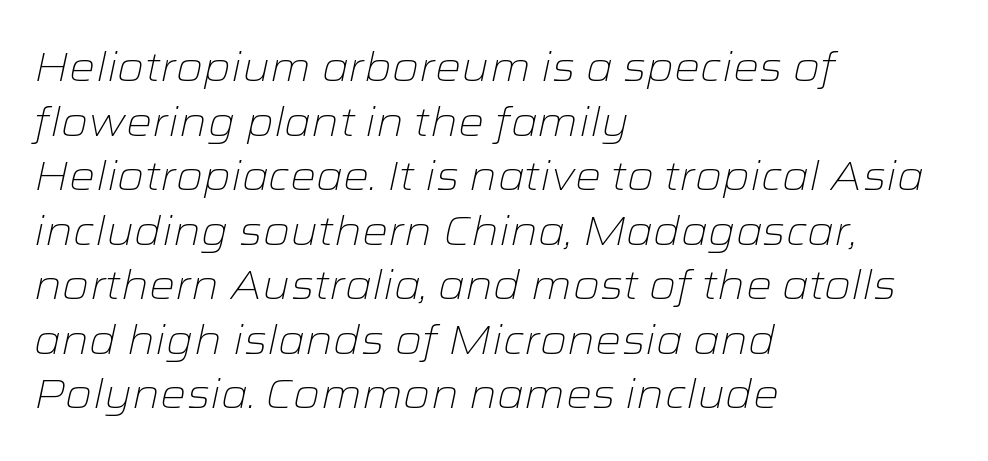
Q: Is the text bold? A: No.
Q: Is the text italic (slanted)? A: Yes, it leans right by about 12 degrees.
Q: Is the text underlined? A: No.
Q: How is the paragraph aligned? A: Left-aligned.
Q: Is the spacing between letters normal or unusually wide? A: Normal.
Q: Is the spacing between lines tight, normal or loose? A: Normal.
Q: Width (condensed, normal, or wide)? A: Wide.
Q: Stroke contrast? A: Low.
Q: x-height? A: Medium.
Q: Monospaced? A: No.
